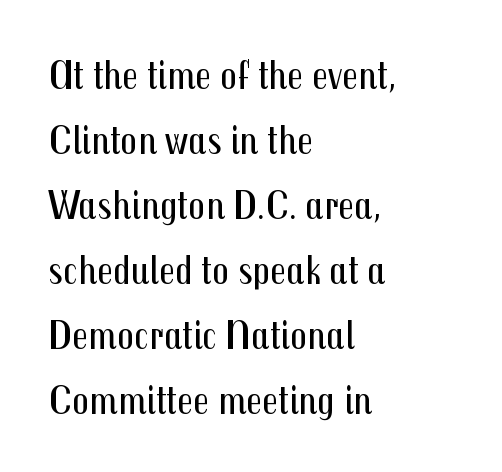
Glyph-to-glyph distance matches everyday printed text. Baseline-to-baseline distance is the conventional proportion of letter height. Where is the straight margin? On the left. This sample has the flowing, uneven cadence of proportional lettering.
